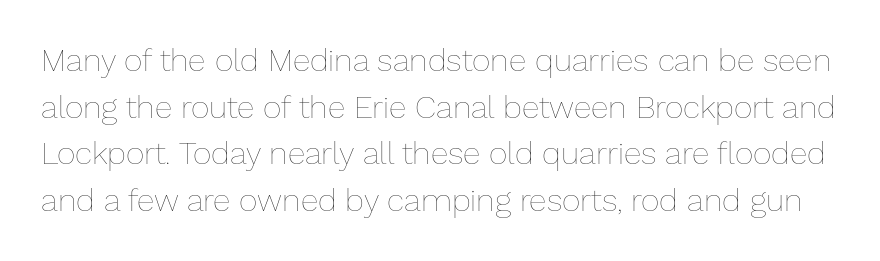
{"italic": "no", "bold": "no", "weight": "thin", "width": "normal", "stroke_contrast": "low", "x_height": "medium", "monospaced": "no", "underline": "no", "line_spacing": "normal", "line_spacing_ratio": 1.46, "letter_spacing": "normal", "letter_spacing_em": 0.0, "glyph_px": 32}
